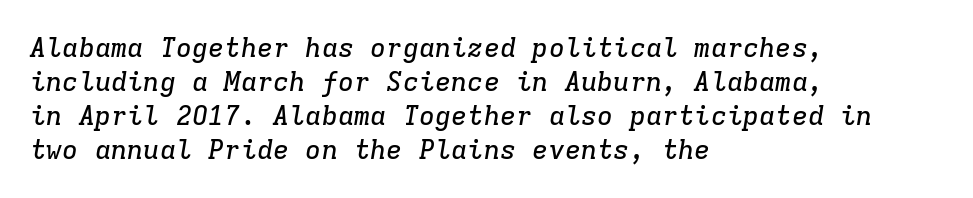
{"italic": "yes", "lean": "right", "slant_degrees": 9, "underline": "no", "align": "left", "line_spacing": "normal", "line_spacing_ratio": 1.26, "letter_spacing": "normal", "letter_spacing_em": 0.0, "glyph_px": 27}
